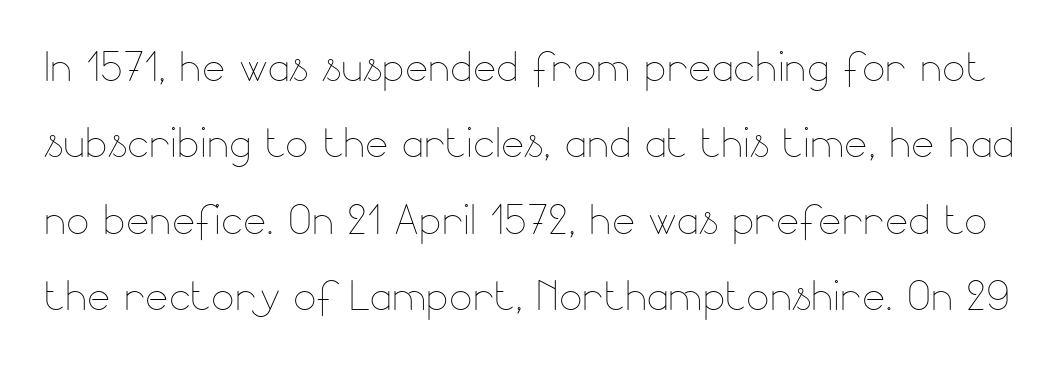
The image shows 55 px thin type, upright; set normal line spacing (1.39x), normal letter spacing, not underlined; low stroke contrast and a small x-height.
